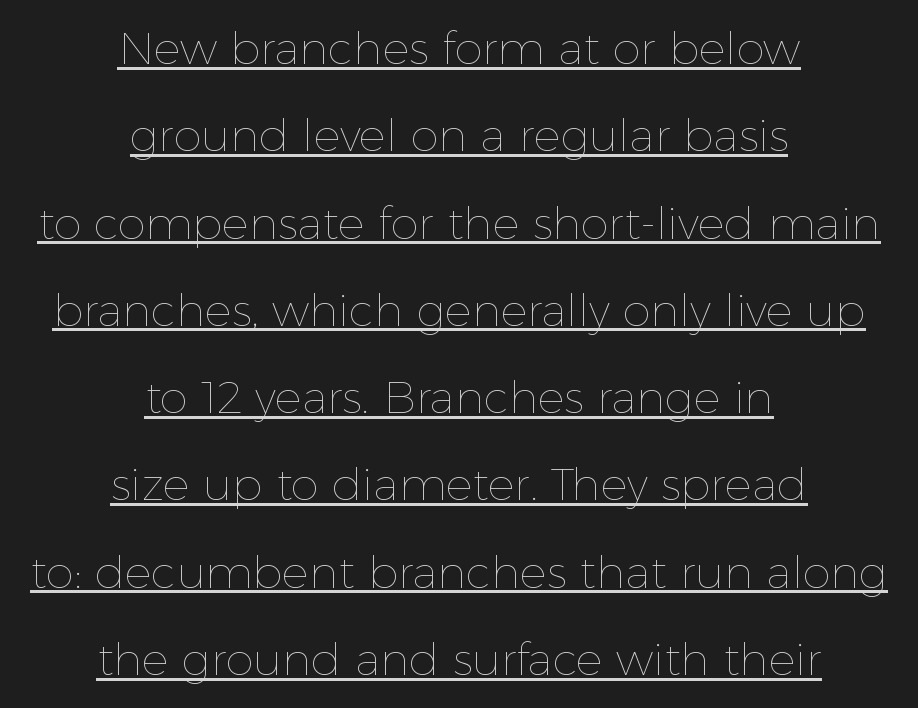
Q: Is the text bold? A: No.
Q: Is the text italic (slanted)? A: No, it is upright.
Q: Is the text underlined? A: Yes.
Q: How is the paragraph aligned? A: Centered.
Q: Is the spacing between letters normal or unusually wide? A: Normal.
Q: Is the spacing between lines tight, normal or loose? A: Loose.
Q: Width (condensed, normal, or wide)? A: Normal.
Q: x-height? A: Medium.
Q: Monospaced? A: No.
